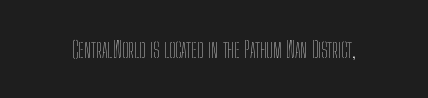
The image shows 23 px text type, upright; set normal letter spacing, not underlined.
